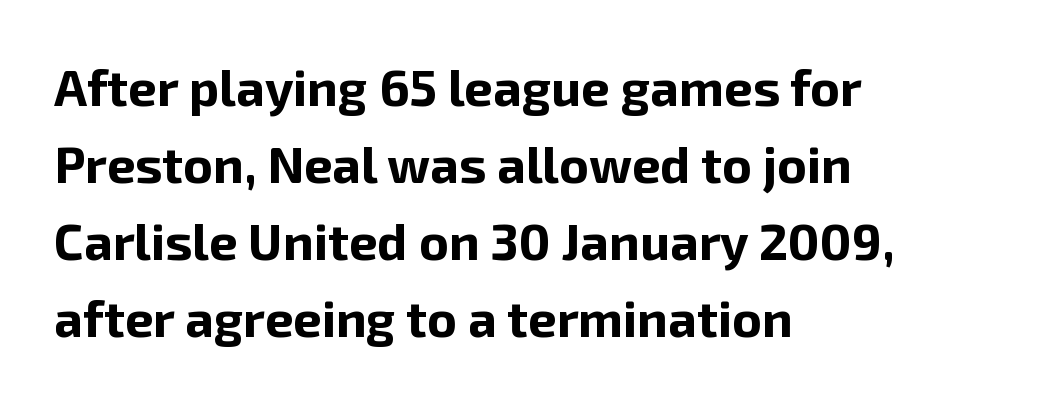
Q: Is the text bold? A: Yes.
Q: Is the text italic (slanted)? A: No, it is upright.
Q: Is the typeface a serif or a sans-serif typeface? A: Sans-serif.
Q: Is the text underlined? A: No.
Q: How is the paragraph aligned? A: Left-aligned.
Q: Is the spacing between letters normal or unusually wide? A: Normal.
Q: Is the spacing between lines tight, normal or loose? A: Normal.
Q: Width (condensed, normal, or wide)? A: Normal.
Q: Stroke contrast? A: Low.
Q: x-height? A: Medium.
Q: Monospaced? A: No.
